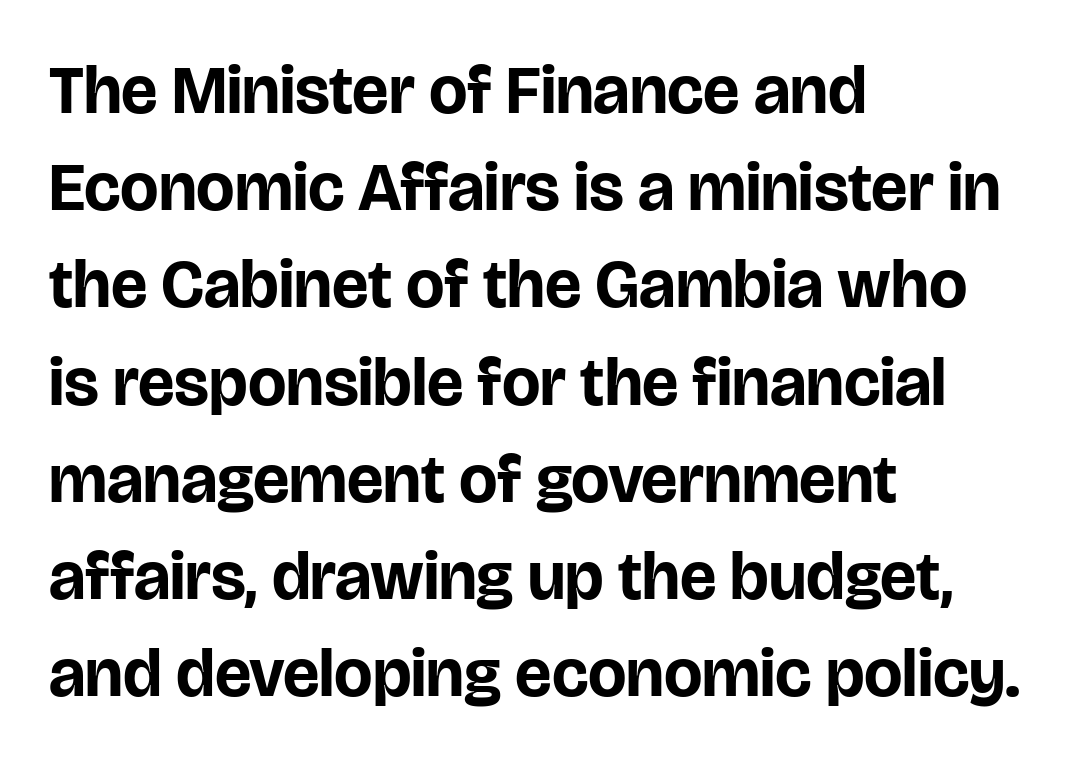
Here the designer chose a conventional face with non-uniform glyph widths. Serif or sans? Sans — the stroke terminals are bare. Interline gaps are of average width in this sample. The specimen omits any rule beneath the text block's lines. These lines are set flush left with a ragged right edge. If you drew a line through each stem, it would be perfectly vertical.
